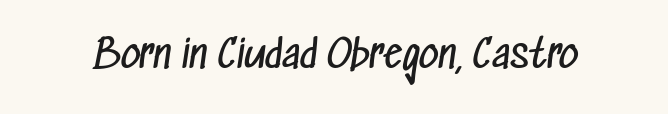
Q: Is the text bold? A: No.
Q: Is the typeface a serif or a sans-serif typeface? A: Sans-serif.
Q: Is the text underlined? A: No.
Q: Is the spacing between letters normal or unusually wide? A: Normal.
Q: Width (condensed, normal, or wide)? A: Condensed.
Q: Stroke contrast? A: Low.
Q: x-height? A: Medium.
Q: Monospaced? A: No.
